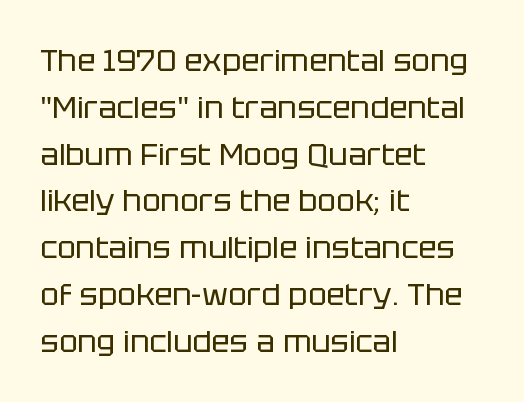
{"serif": "no", "italic": "no", "bold": "no", "weight": "regular", "width": "normal", "stroke_contrast": "low", "x_height": "large", "monospaced": "no", "underline": "no", "align": "left", "line_spacing": "normal", "line_spacing_ratio": 1.51, "letter_spacing": "normal", "letter_spacing_em": 0.0, "glyph_px": 31}
